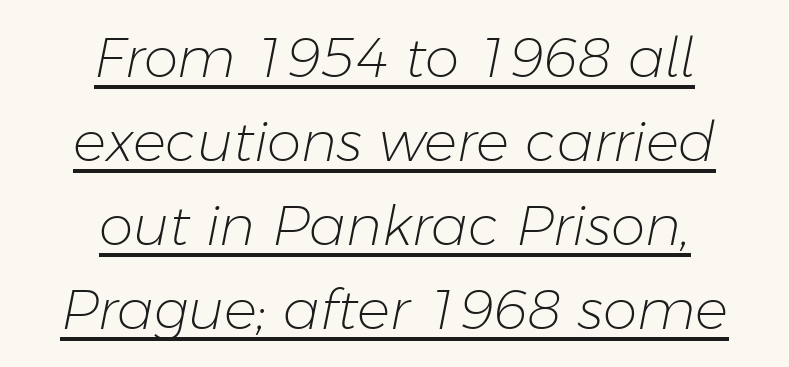
Q: Is the text bold? A: No.
Q: Is the text italic (slanted)? A: Yes, it leans right by about 11 degrees.
Q: Is the text underlined? A: Yes.
Q: How is the paragraph aligned? A: Centered.
Q: Is the spacing between letters normal or unusually wide? A: Normal.
Q: Is the spacing between lines tight, normal or loose? A: Normal.
Q: Width (condensed, normal, or wide)? A: Normal.
Q: Stroke contrast? A: Low.
Q: x-height? A: Medium.
Q: Monospaced? A: No.
